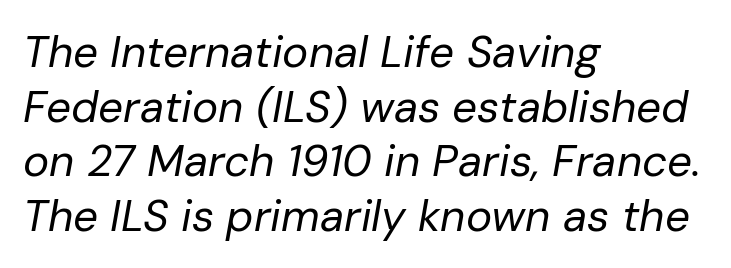
{"italic": "yes", "lean": "right", "slant_degrees": 10, "bold": "no", "weight": "regular", "width": "normal", "stroke_contrast": "low", "x_height": "medium", "monospaced": "no", "underline": "no", "align": "left", "line_spacing_ratio": 1.24, "letter_spacing": "normal", "letter_spacing_em": 0.0, "glyph_px": 44}
